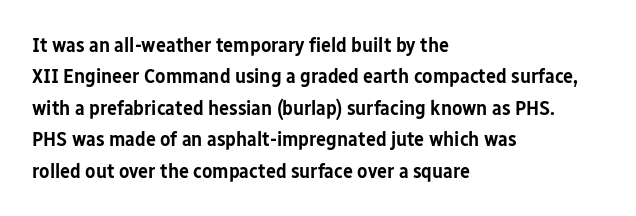
Q: Is the text bold? A: Semi-bold.
Q: Is the text italic (slanted)? A: No, it is upright.
Q: Is the text underlined? A: No.
Q: How is the paragraph aligned? A: Left-aligned.
Q: Is the spacing between letters normal or unusually wide? A: Normal.
Q: Is the spacing between lines tight, normal or loose? A: Normal.
